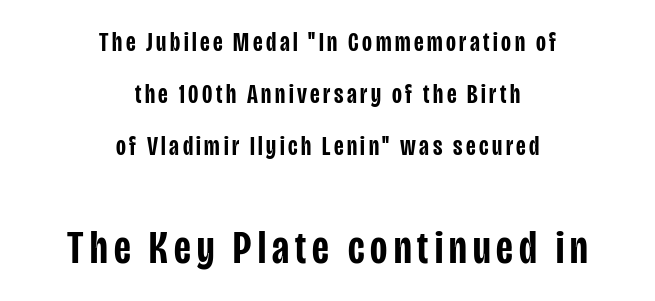
{"serif": "no", "italic": "no", "bold": "semi", "weight": "semibold", "width": "condensed", "stroke_contrast": "low", "x_height": "large", "monospaced": "no", "underline": "no", "align": "center", "line_spacing": "loose", "line_spacing_ratio": 1.93, "larger_block": "second", "size_ratio": 1.74, "glyph_px": 47}
